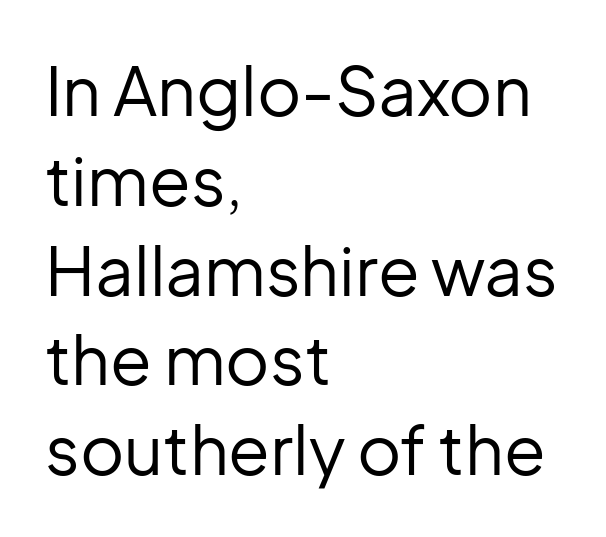
{"serif": "no", "italic": "no", "bold": "no", "weight": "regular", "width": "normal", "stroke_contrast": "low", "x_height": "medium", "monospaced": "no", "underline": "no", "align": "left", "line_spacing": "normal", "line_spacing_ratio": 1.32, "letter_spacing": "normal", "letter_spacing_em": 0.0, "glyph_px": 68}
